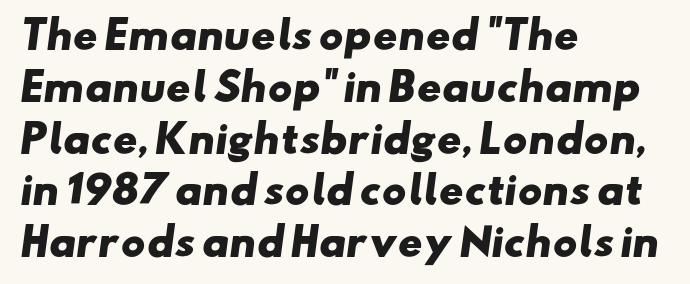
{"serif": "no", "bold": "yes", "weight": "heavy", "width": "wide", "stroke_contrast": "low", "x_height": "small", "monospaced": "no", "underline": "no", "align": "left", "line_spacing": "normal", "line_spacing_ratio": 1.4, "letter_spacing": "normal", "letter_spacing_em": 0.0, "glyph_px": 37}
